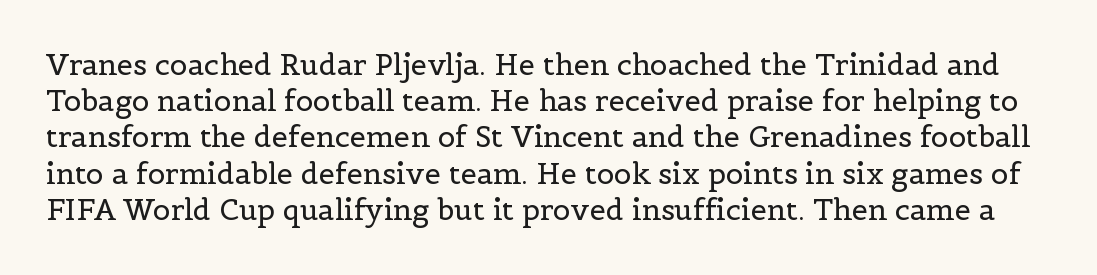
Q: Is the text bold? A: No.
Q: Is the text italic (slanted)? A: No, it is upright.
Q: Is the typeface a serif or a sans-serif typeface? A: Serif.
Q: Is the text underlined? A: No.
Q: Is the spacing between letters normal or unusually wide? A: Normal.
Q: Is the spacing between lines tight, normal or loose? A: Normal.
Q: Width (condensed, normal, or wide)? A: Normal.
Q: x-height? A: Medium.
Q: Monospaced? A: No.
